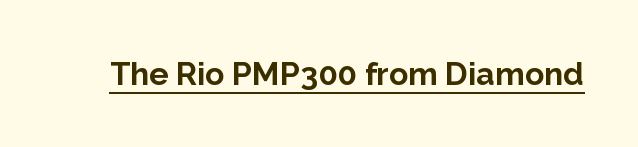
Q: Is the text bold? A: Yes.
Q: Is the text italic (slanted)? A: No, it is upright.
Q: Is the typeface a serif or a sans-serif typeface? A: Sans-serif.
Q: Is the text underlined? A: Yes.
Q: Is the spacing between letters normal or unusually wide? A: Normal.
Q: Width (condensed, normal, or wide)? A: Normal.
Q: Stroke contrast? A: Low.
Q: x-height? A: Medium.
Q: Monospaced? A: No.
